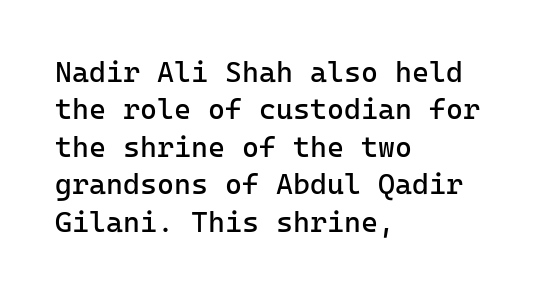
Q: Is the text bold? A: No.
Q: Is the text italic (slanted)? A: No, it is upright.
Q: Is the typeface a serif or a sans-serif typeface? A: Sans-serif.
Q: Is the text underlined? A: No.
Q: How is the paragraph aligned? A: Left-aligned.
Q: Is the spacing between letters normal or unusually wide? A: Normal.
Q: Is the spacing between lines tight, normal or loose? A: Normal.
Q: Width (condensed, normal, or wide)? A: Normal.
Q: Stroke contrast? A: Low.
Q: x-height? A: Medium.
Q: Monospaced? A: Yes.
